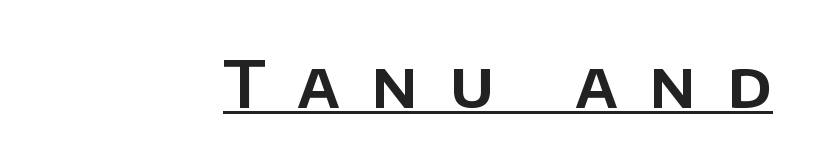
The image shows 64 px sans-serif type, upright; set unusually wide letter spacing (+0.49 em), underlined; low stroke contrast and a large x-height.
